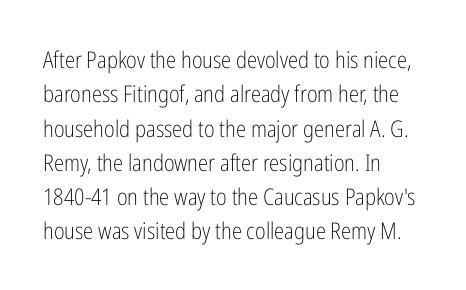
The vertical gap from one line to the next is medium. These lines were composed using upright roman letters. Horizontal alignment here is leftward, the default for most running prose. The gaps between neighbouring characters are ordinary and unremarkable. Weight: regular or lighter.
